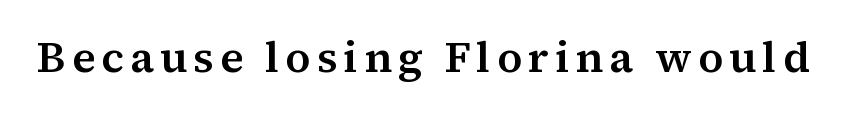
Q: Is the text italic (slanted)? A: No, it is upright.
Q: Is the typeface a serif or a sans-serif typeface? A: Serif.
Q: Is the text underlined? A: No.
Q: Width (condensed, normal, or wide)? A: Normal.
Q: Stroke contrast? A: Medium.
Q: x-height? A: Medium.
Q: Monospaced? A: No.
